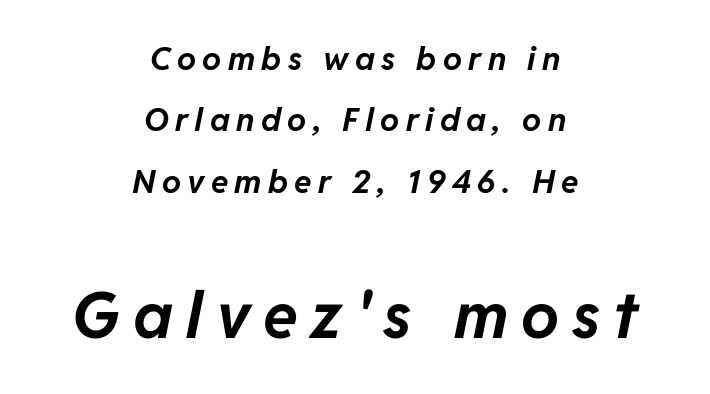
{"italic": "yes", "lean": "right", "slant_degrees": 11, "bold": "yes", "weight": "bold", "width": "normal", "stroke_contrast": "low", "x_height": "medium", "monospaced": "no", "underline": "no", "align": "center", "line_spacing": "loose", "line_spacing_ratio": 1.92, "letter_spacing": "wide", "letter_spacing_em": 0.2, "larger_block": "second", "size_ratio": 2.0, "glyph_px": 64}
